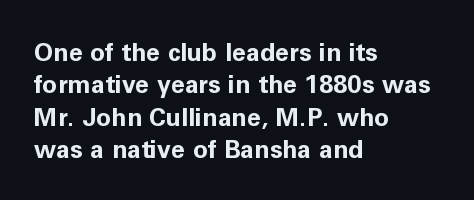
A typesetter would mark this as roman, not italic. The strokes are fattened all the way to bold. Beneath every word, the page is bare. The letters sit at their default tracking, neither squeezed nor spread. Notice how the passage keeps a crisp vertical edge on the left only. The lines sit at an ordinary, default distance from one another.
